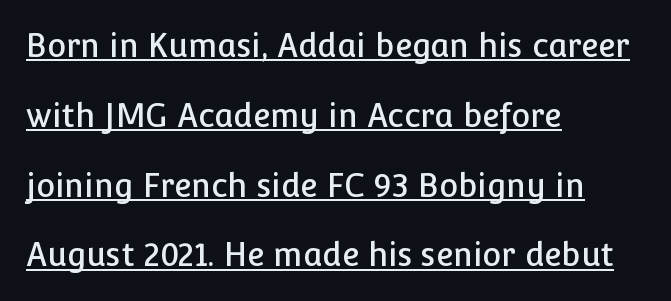
Q: Is the text italic (slanted)? A: No, it is upright.
Q: Is the typeface a serif or a sans-serif typeface? A: Sans-serif.
Q: Is the text underlined? A: Yes.
Q: How is the paragraph aligned? A: Left-aligned.
Q: Is the spacing between letters normal or unusually wide? A: Normal.
Q: Is the spacing between lines tight, normal or loose? A: Loose.
Q: Width (condensed, normal, or wide)? A: Normal.
Q: Stroke contrast? A: Low.
Q: x-height? A: Medium.
Q: Monospaced? A: No.
